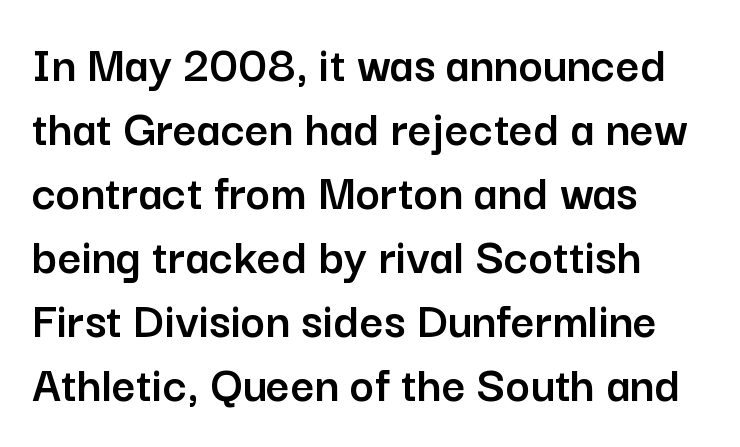
This is sans-serif lettering, the kind often seen on screens and signage. Caption: multi-line text, flush left, ragged right. No word sits above an underline. Posture: straight, roman, zero tilt. The face used here is proportionally spaced, like ordinary book or web type. Letter spacing: default.
